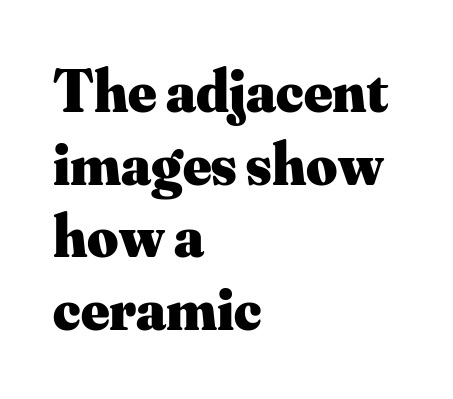
{"serif": "yes", "italic": "no", "bold": "yes", "weight": "heavy", "width": "normal", "stroke_contrast": "medium", "x_height": "small", "monospaced": "no", "underline": "no", "align": "left", "line_spacing_ratio": 1.21, "letter_spacing": "normal", "letter_spacing_em": 0.0, "glyph_px": 60}
